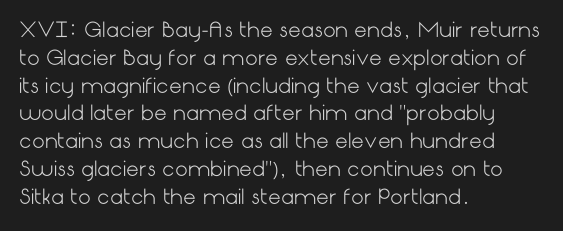
Nothing heavy about these letters — not bold at all. Compared with a centered layout, this one pins lines to the left instead. Spacing between characters is what you'd get straight out of the box. Posture: vertical. Anything drawn beneath the words? Only blank space.
